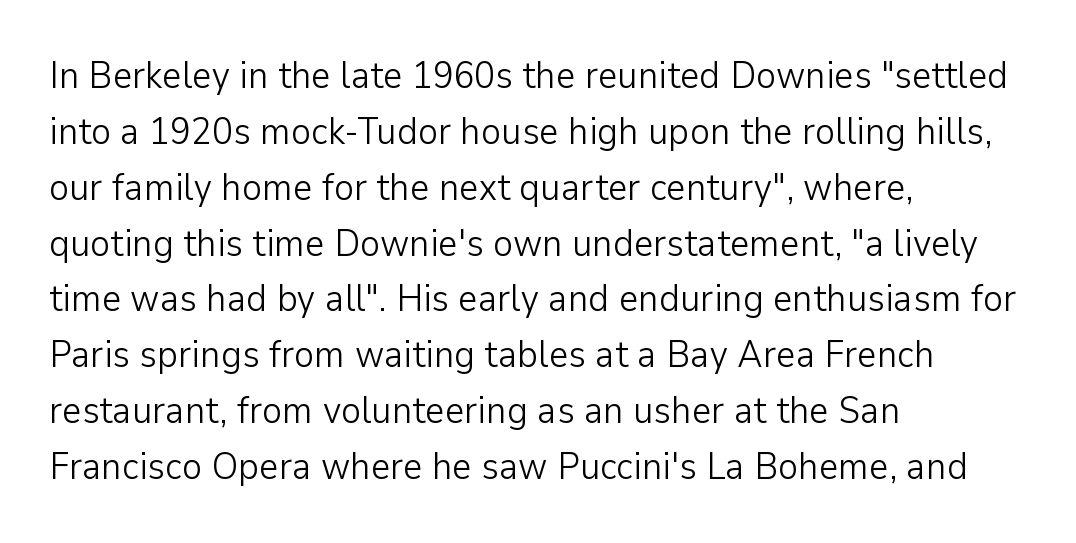
The image shows 38 px light sans-serif type, upright; set left-aligned, normal line spacing (1.47x), normal letter spacing, not underlined; low stroke contrast and a medium x-height.
